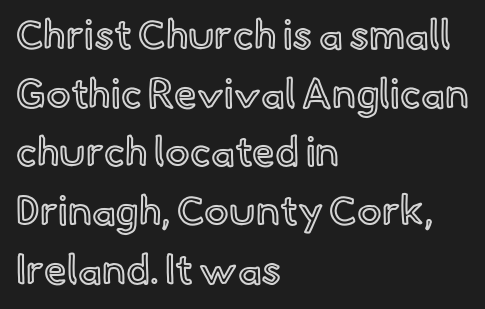
Every stem runs plumb, perpendicular to the baseline. Left-aligned paragraph, ragged on the right. The rendering uses natural spacing where letterforms have individual widths. Nobody drew a line under any word here. Regarding leading, the lines here are spaced in the standard way. The letters sit at their default tracking, neither squeezed nor spread.
